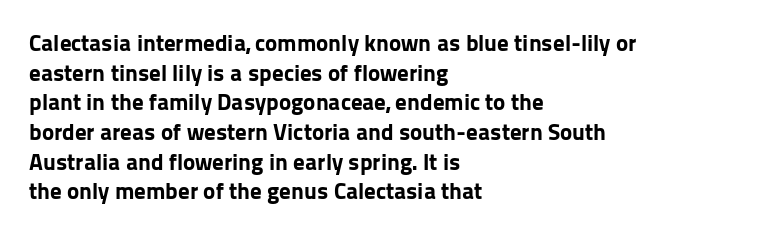
Is there any slant? The stems are plumb. Nothing unusual about the tracking: characters are spaced as the font intends. These words are printed bold, with thick strokes throughout. Evenly set lines give the paragraph a standard silhouette.
